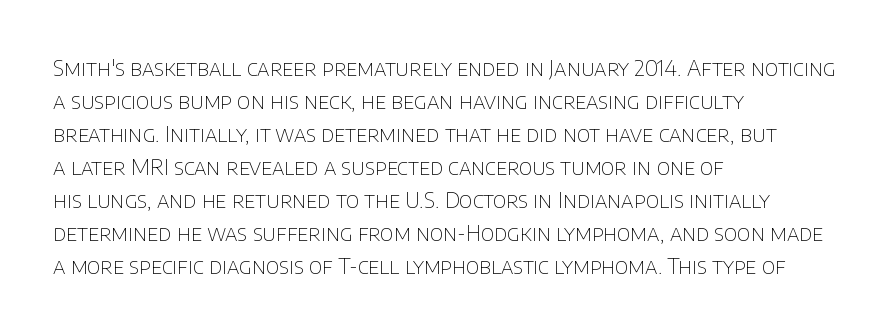
The image shows 22 px text type, upright; set left-aligned, normal line spacing (1.5x), normal letter spacing, not underlined.
